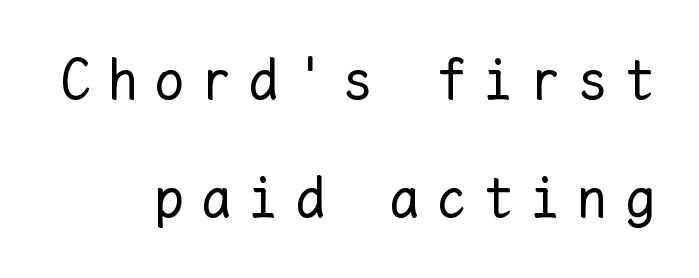
Monospaced: the letters line up in strict vertical columns. Observe the wide spacing: letters keep a clear distance from each other. Descender tails drop into unmarked territory. These glyphs show unthickened strokes, regular width or finer.
